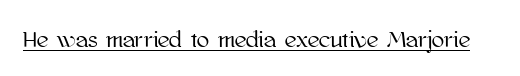
Q: Is the text italic (slanted)? A: No, it is upright.
Q: Is the text underlined? A: Yes.
Q: Is the spacing between letters normal or unusually wide? A: Normal.
